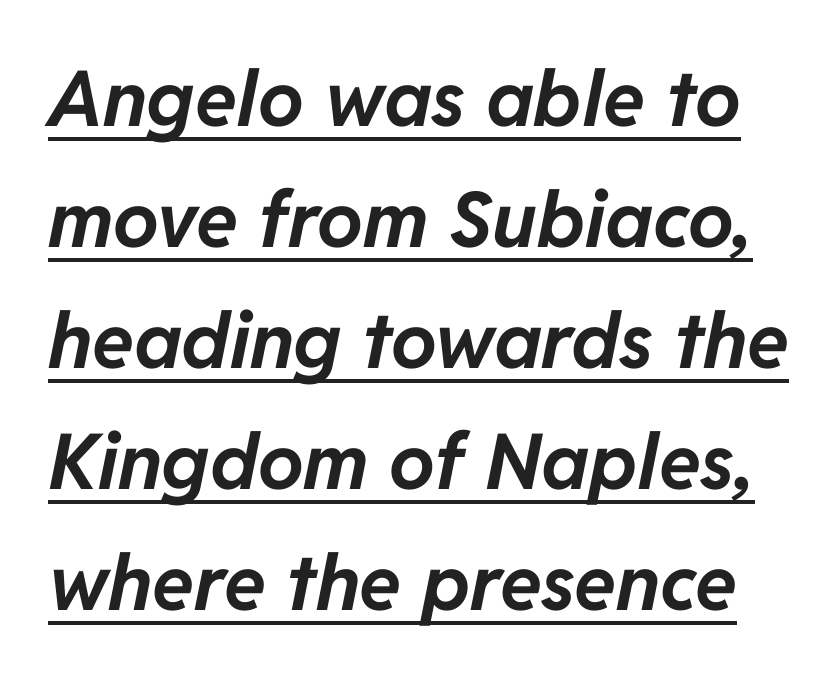
Nobody touched the tracking dial on this one. Every character sits at an angle, as italics do. Underlining? Definitely there. Look at the stroke-to-counter ratio: heavy, a bold. A normal amount of white space separates one row of letters from the next. These lines are rendered in a variable-pitch font.
